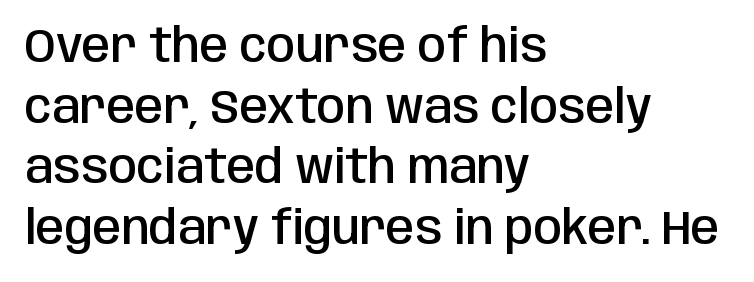
Q: Is the text bold? A: Semi-bold.
Q: Is the text italic (slanted)? A: No, it is upright.
Q: Is the typeface a serif or a sans-serif typeface? A: Sans-serif.
Q: Is the text underlined? A: No.
Q: How is the paragraph aligned? A: Left-aligned.
Q: Is the spacing between letters normal or unusually wide? A: Normal.
Q: Is the spacing between lines tight, normal or loose? A: Normal.
Q: Width (condensed, normal, or wide)? A: Condensed.
Q: Stroke contrast? A: Low.
Q: x-height? A: Large.
Q: Monospaced? A: No.
